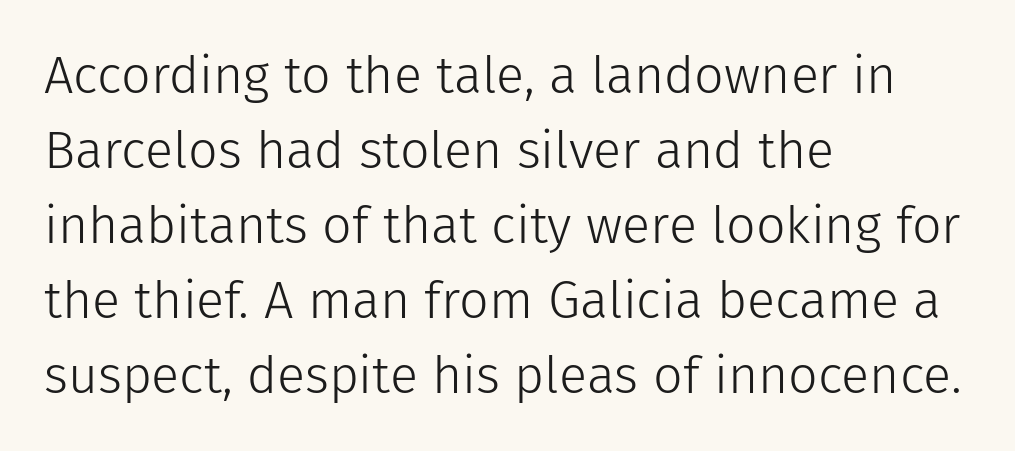
Look at the tracking — it's just the regular setting, nothing added. Italic: no, the glyphs are upright roman. A student would call this left alignment; a typographer would say flush left, rag right. Lines of text with bare space underneath. Is there much room between lines? A standard amount, neither cramped nor airy.
